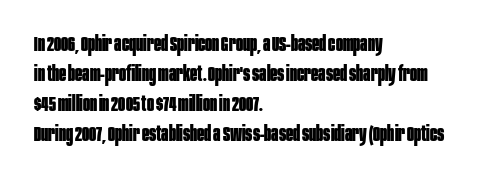
{"italic": "no", "bold": "yes", "underline": "no", "align": "left", "line_spacing": "normal", "line_spacing_ratio": 1.43, "letter_spacing": "normal", "letter_spacing_em": 0.0, "glyph_px": 21}
